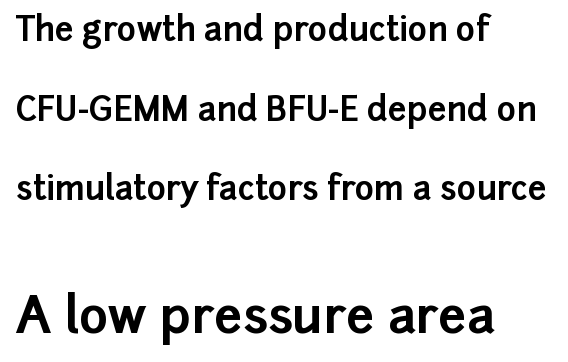
The image shows 50 px bold sans-serif type, upright; set left-aligned, loose line spacing (2.41x), normal letter spacing, not underlined; the second (bottom) block is 1.52x larger; low stroke contrast and a medium x-height.
